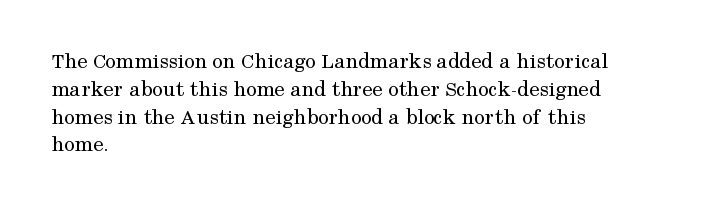
Q: Is the text bold? A: No.
Q: Is the text italic (slanted)? A: No, it is upright.
Q: Is the text underlined? A: No.
Q: How is the paragraph aligned? A: Left-aligned.
Q: Is the spacing between letters normal or unusually wide? A: Normal.
